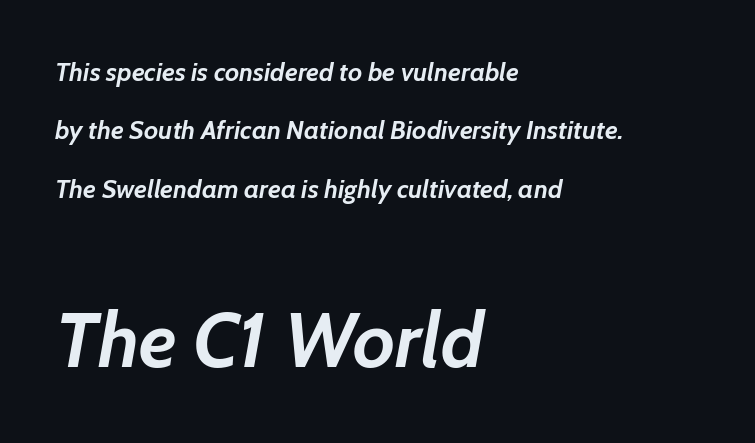
Q: Is the text bold? A: Yes.
Q: Is the text italic (slanted)? A: Yes, it leans right by about 7 degrees.
Q: Is the text underlined? A: No.
Q: How is the paragraph aligned? A: Left-aligned.
Q: Is the spacing between letters normal or unusually wide? A: Normal.
Q: Is the spacing between lines tight, normal or loose? A: Loose.
Q: Which block of text is set in a larger size, the first (top) or the second (bottom)? A: The second (bottom) one.
Q: Width (condensed, normal, or wide)? A: Normal.
Q: Stroke contrast? A: Low.
Q: x-height? A: Medium.
Q: Monospaced? A: No.
